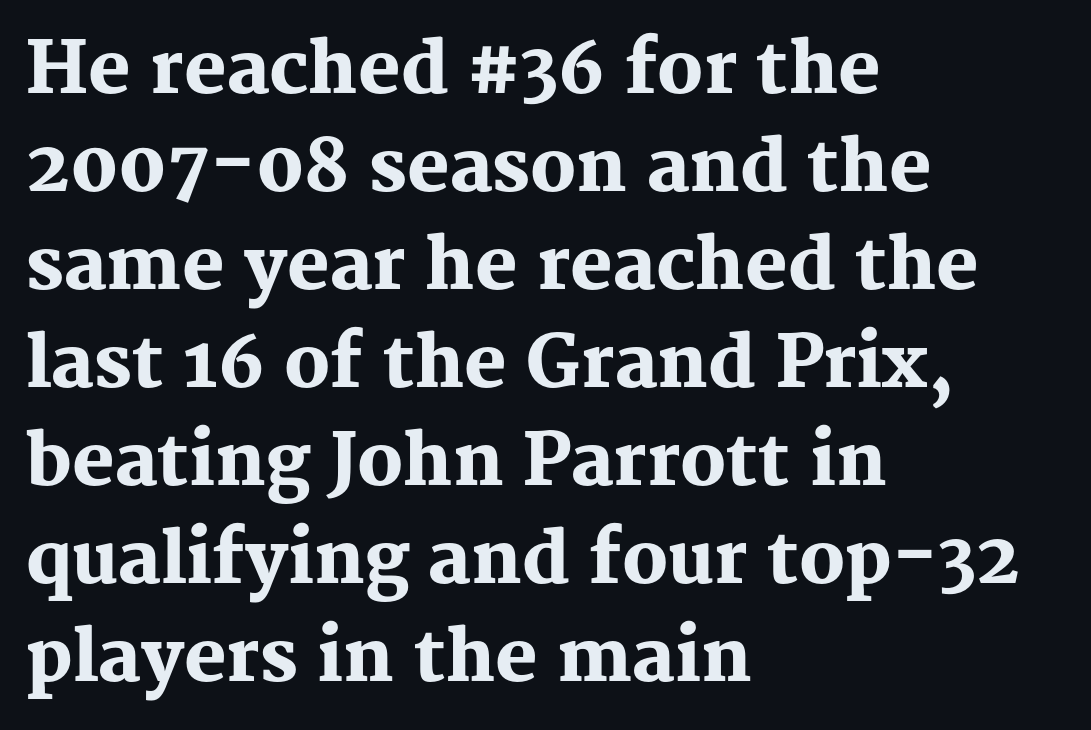
The image shows 71 px heavy serif type, upright; set left-aligned, normal line spacing (1.38x), normal letter spacing, not underlined; medium stroke contrast and a medium x-height.
